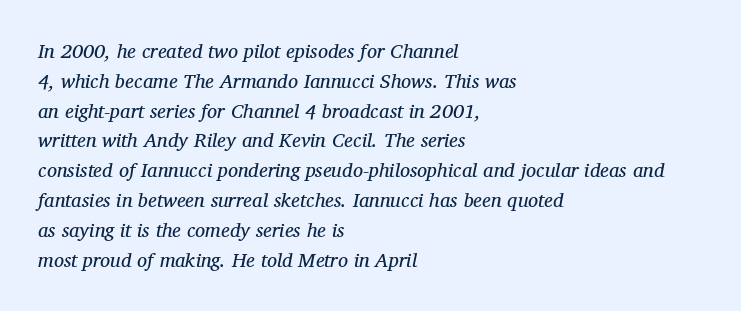
{"italic": "yes", "lean": "right", "slant_degrees": 12, "bold": "no", "underline": "no", "align": "left", "line_spacing": "normal", "line_spacing_ratio": 1.49, "letter_spacing": "normal", "letter_spacing_em": 0.0, "glyph_px": 20}
